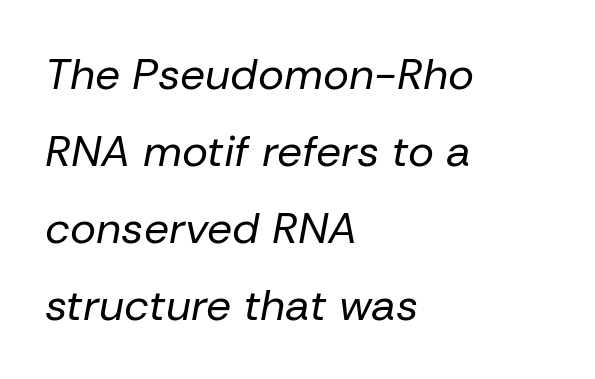
The image shows 44 px regular-weight type, italic (leaning right); set left-aligned, line spacing 1.75x, normal letter spacing, not underlined; low stroke contrast and a medium x-height.
